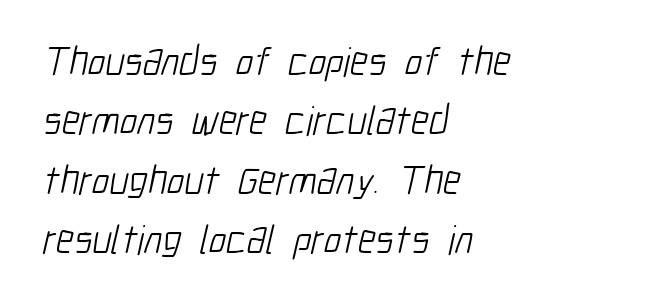
The image shows 41 px light, condensed sans-serif type; set left-aligned, normal line spacing (1.45x), normal letter spacing, not underlined; low stroke contrast and a medium x-height.
